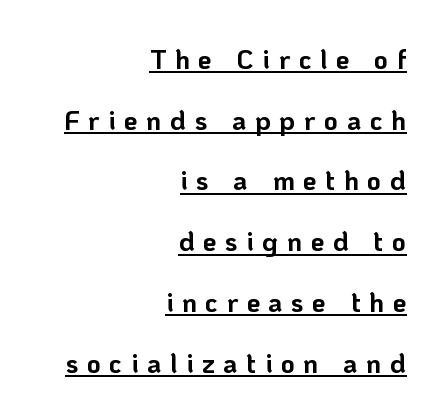
The image shows 27 px bold type, upright; set right-aligned, loose line spacing (2.25x), unusually wide letter spacing (+0.32 em), underlined.
